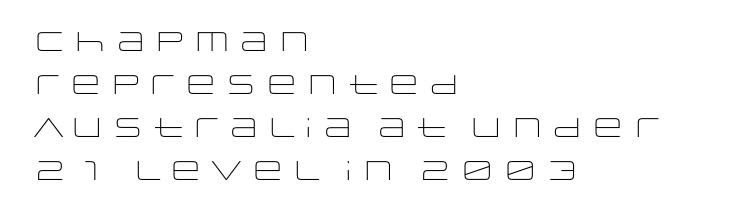
The image shows 27 px text type, upright; set left-aligned, normal line spacing (1.59x), normal letter spacing, not underlined.
